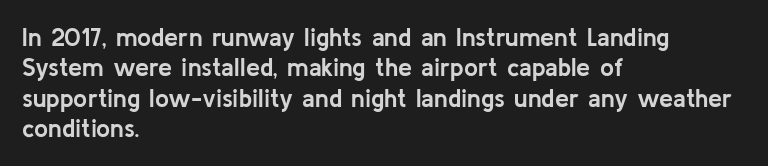
The image shows 25 px bold type, upright; set left-aligned, line spacing 1.22x, normal letter spacing, not underlined.
